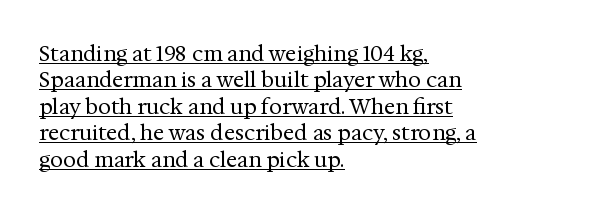
The image shows 21 px text type, upright; set left-aligned, normal line spacing (1.26x), normal letter spacing, underlined.
